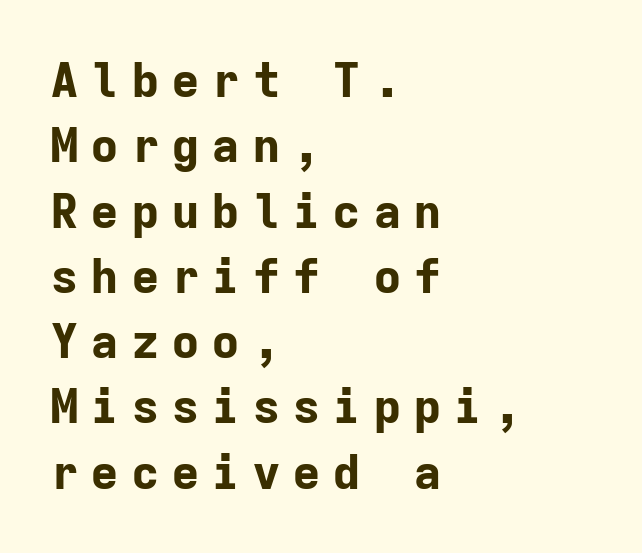
Note: no serifs on the glyphs. The rows are spaced the way most documents space them. This sample is left-justified, so line endings fall wherever the words run out. The lettering holds an erect, upright posture throughout. Is the type bold? Yes — the strokes are clearly thick and heavy.
